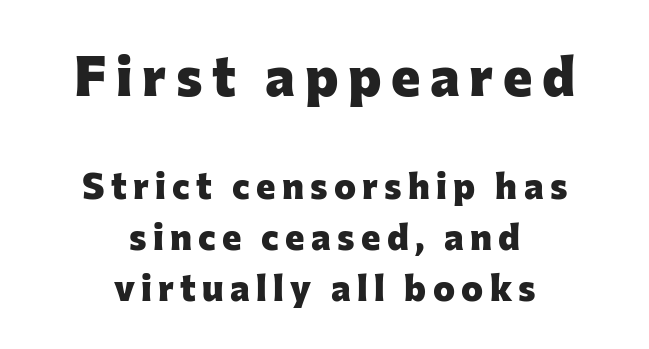
The image shows 56 px heavy sans-serif type, upright; set centered, normal line spacing (1.38x), not underlined; the first (top) block is 1.51x larger; low stroke contrast and a medium x-height.
